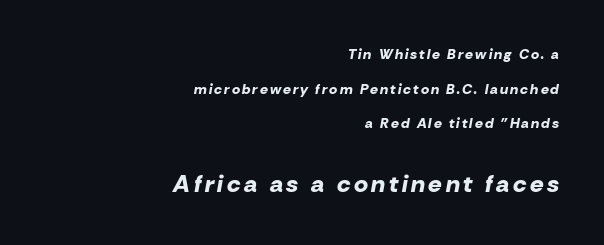
Q: Is the text bold? A: Yes.
Q: Is the text italic (slanted)? A: Yes, it leans right by about 10 degrees.
Q: Is the text underlined? A: No.
Q: How is the paragraph aligned? A: Right-aligned.
Q: Is the spacing between lines tight, normal or loose? A: Loose.
Q: Which block of text is set in a larger size, the first (top) or the second (bottom)? A: The second (bottom) one.
